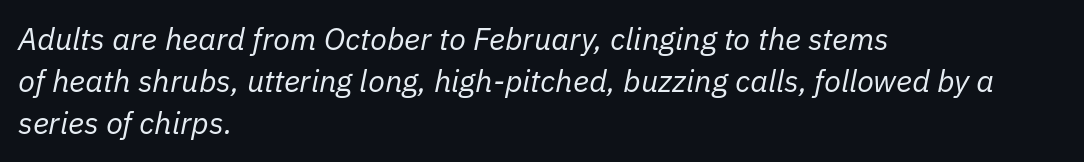
Q: Is the text bold? A: No.
Q: Is the text italic (slanted)? A: Yes, it leans right by about 11 degrees.
Q: Is the text underlined? A: No.
Q: How is the paragraph aligned? A: Left-aligned.
Q: Is the spacing between letters normal or unusually wide? A: Normal.
Q: Is the spacing between lines tight, normal or loose? A: Normal.
Q: Width (condensed, normal, or wide)? A: Normal.
Q: Stroke contrast? A: Low.
Q: x-height? A: Medium.
Q: Monospaced? A: No.
